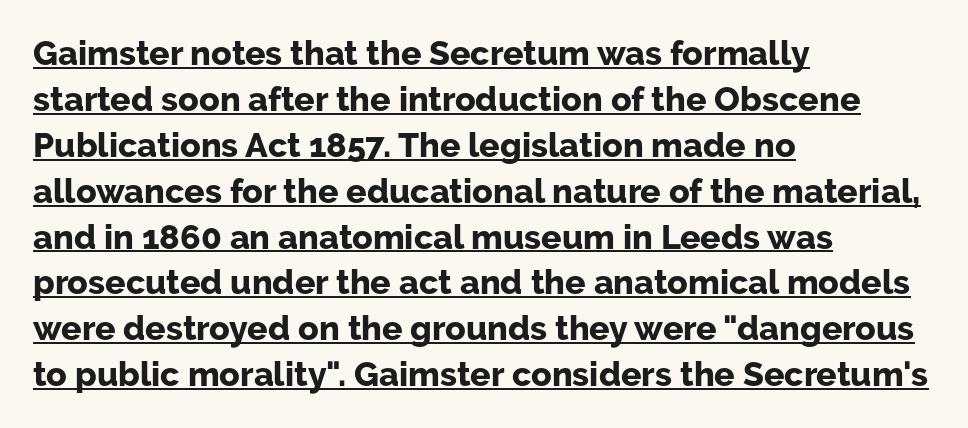
Nothing unusual about the tracking: characters are spaced as the font intends. What decoration does the sample have? An underline. Students, observe: this is what conventionally led text looks like. The passage shown is typed in a proportional face where columns would drift. Short and long lines alike share a common starting point at left. Typographic density is high because the face is bold.
